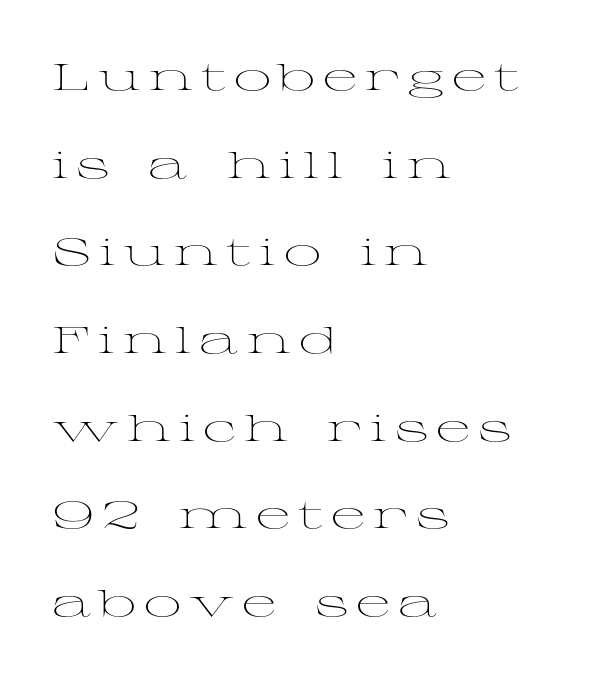
The image shows 37 px light, wide serif type, upright; set left-aligned, loose line spacing (2.37x), unusually wide letter spacing (+0.22 em), not underlined; medium stroke contrast and a medium x-height.
